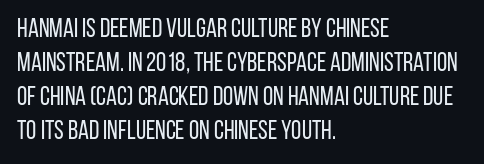
Q: Is the text bold? A: No.
Q: Is the text italic (slanted)? A: No, it is upright.
Q: Is the text underlined? A: No.
Q: How is the paragraph aligned? A: Left-aligned.
Q: Is the spacing between letters normal or unusually wide? A: Normal.
Q: Is the spacing between lines tight, normal or loose? A: Normal.
